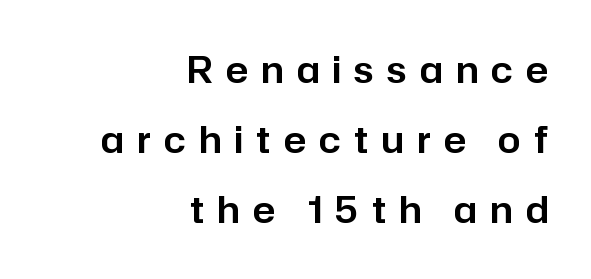
{"serif": "no", "italic": "no", "width": "normal", "stroke_contrast": "low", "x_height": "medium", "monospaced": "no", "underline": "no", "align": "right", "line_spacing": "loose", "line_spacing_ratio": 1.95, "letter_spacing": "wide", "letter_spacing_em": 0.37, "glyph_px": 36}
